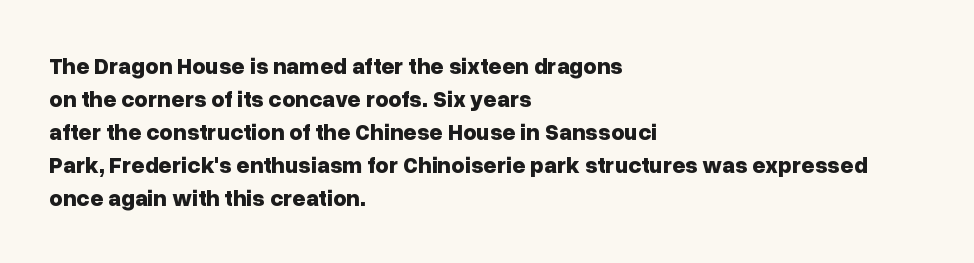
{"italic": "no", "bold": "yes", "underline": "no", "align": "left", "line_spacing": "normal", "line_spacing_ratio": 1.44, "letter_spacing": "normal", "letter_spacing_em": 0.0, "glyph_px": 23}
